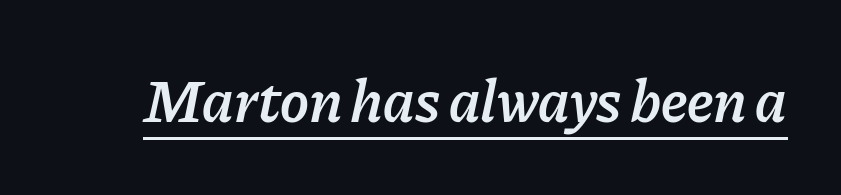
The image shows 61 px semibold type, italic (leaning right); set normal letter spacing, underlined; low stroke contrast and a medium x-height.
